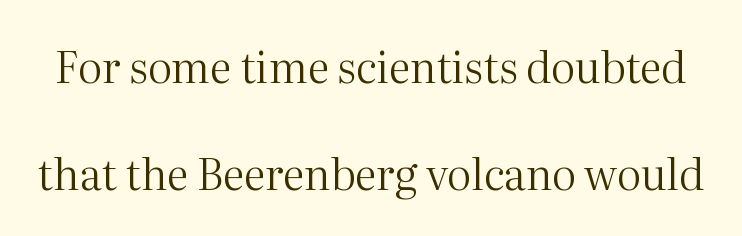
A typesetter would call this zero additional tracking. Does the lettering tilt? It doesn't — this is upright. Words float on clear page, feet unadorned. Here the designer chose a conventional face with non-uniform glyph widths. Does the leading feel generous? Absolutely, it's lavish.
